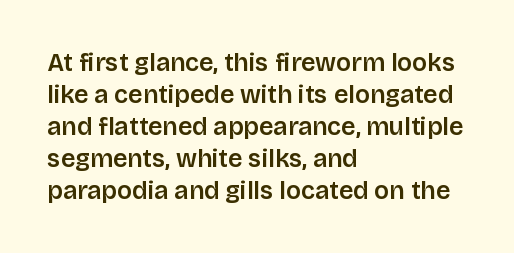
Summary of vertical rhythm: regular, with standard interline spacing. The string is rendered with underlining switched off. This rendering uses left alignment, leaving the right contour irregular. The lettering stays uniformly vertical, giving the passage a roman look. The horizontal fit of the characters is conventional and even.
